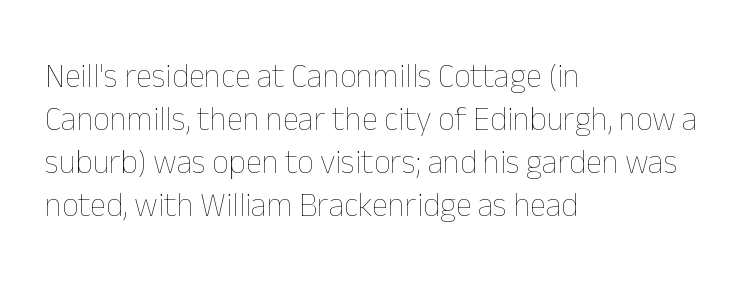
The image shows 33 px thin type, upright; set left-aligned, normal line spacing (1.3x), normal letter spacing, not underlined; low stroke contrast and a medium x-height.
